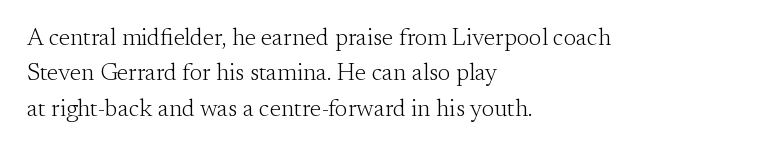
Tracking value appears to be zero — textbook default spacing. Posture: straight, roman, zero tilt. Leftover space on each line is placed entirely after the last word. This is not heavy type; no bold has been used.
